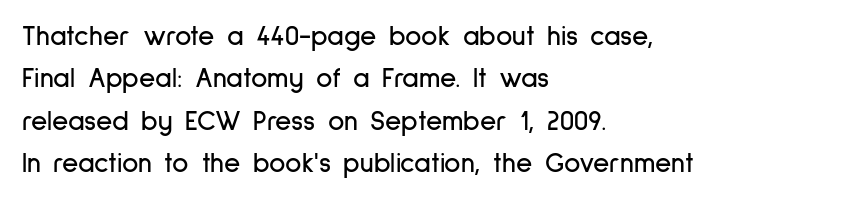
{"serif": "no", "italic": "no", "width": "condensed", "stroke_contrast": "low", "x_height": "medium", "monospaced": "no", "underline": "no", "align": "left", "line_spacing": "normal", "line_spacing_ratio": 1.51, "letter_spacing": "normal", "letter_spacing_em": 0.0, "glyph_px": 28}
